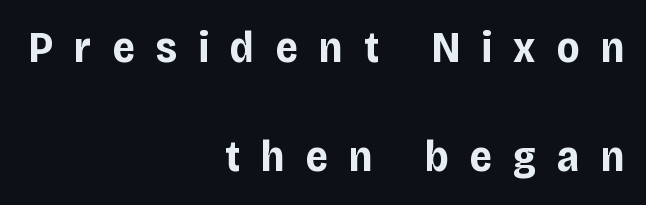
The image shows 44 px bold sans-serif type, upright; set right-aligned, loose line spacing (2.48x), unusually wide letter spacing (+0.48 em), not underlined; low stroke contrast and a large x-height.
